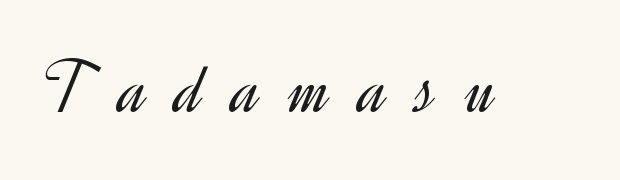
{"serif": "no", "bold": "no", "weight": "light", "width": "normal", "x_height": "small", "monospaced": "no", "underline": "no", "letter_spacing": "wide", "letter_spacing_em": 0.41, "glyph_px": 75}
